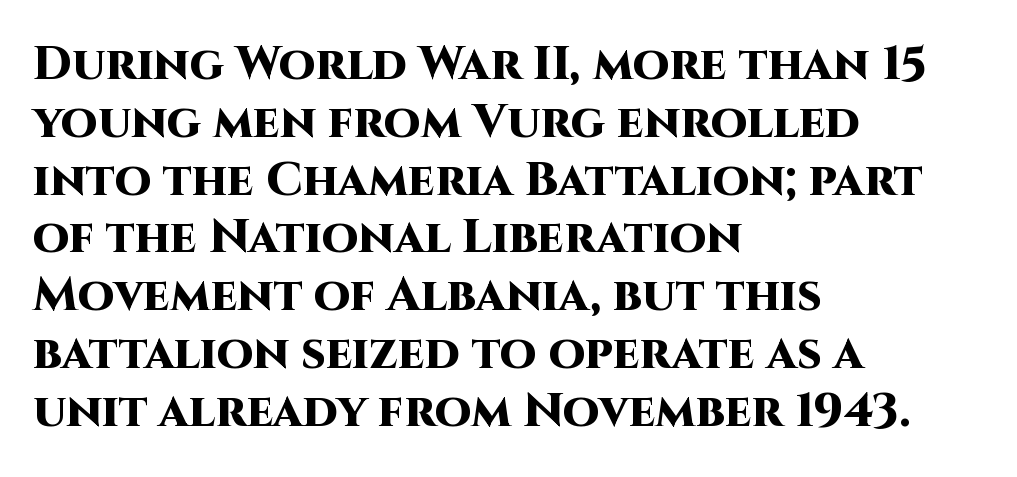
The image shows 47 px heavy sans-serif type, upright; set left-aligned, line spacing 1.23x, normal letter spacing, not underlined; high stroke contrast and a large x-height.
